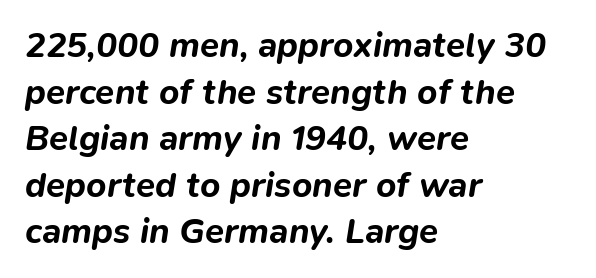
Note the varied advance widths — an 'i' is clearly narrower than an 'm'. The vertical gap from one line to the next is medium. Nobody drew a line under any word here. These lines were composed using italics.
